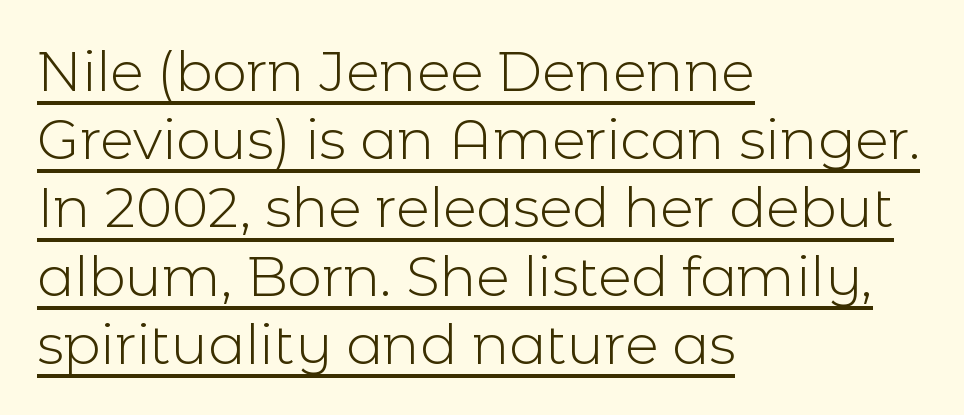
The image shows 55 px light sans-serif type, upright; set left-aligned, line spacing 1.24x, normal letter spacing, underlined; a medium x-height.
